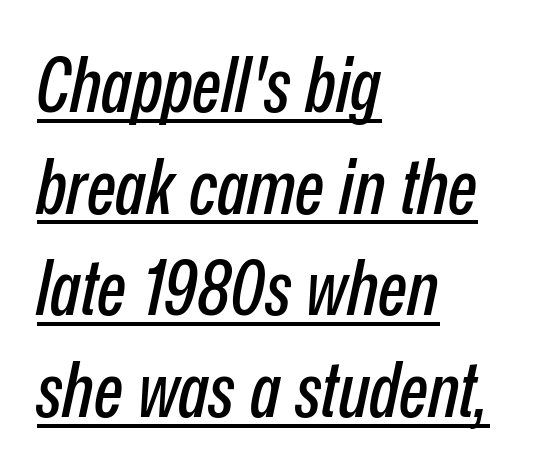
The image shows 77 px condensed type, italic (leaning right); set left-aligned, normal line spacing (1.32x), normal letter spacing, underlined; low stroke contrast and a medium x-height.
